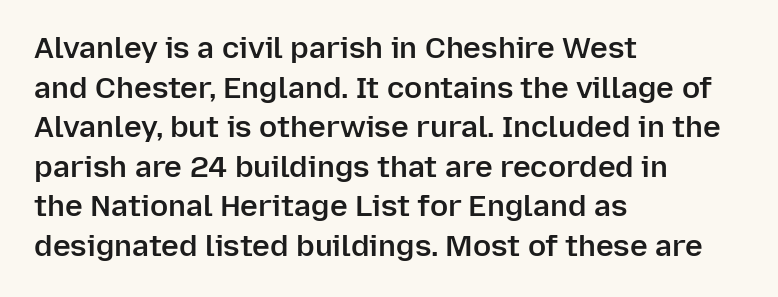
The image shows 30 px semibold sans-serif type, upright; set left-aligned, normal line spacing (1.32x), normal letter spacing, not underlined; low stroke contrast and a medium x-height.
